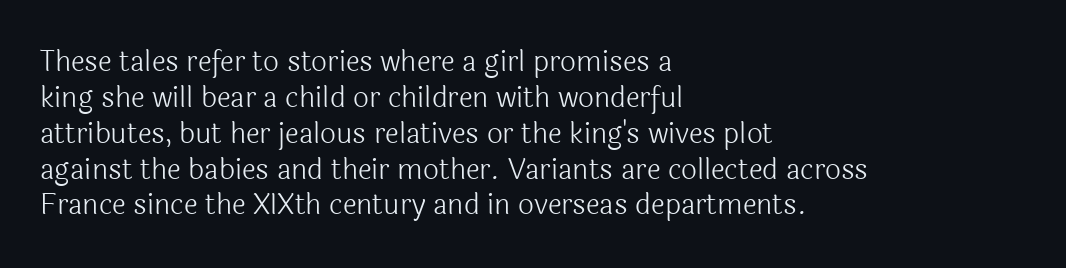
The image shows 28 px light sans-serif type, upright; set left-aligned, normal line spacing (1.28x), normal letter spacing, not underlined; a medium x-height.
